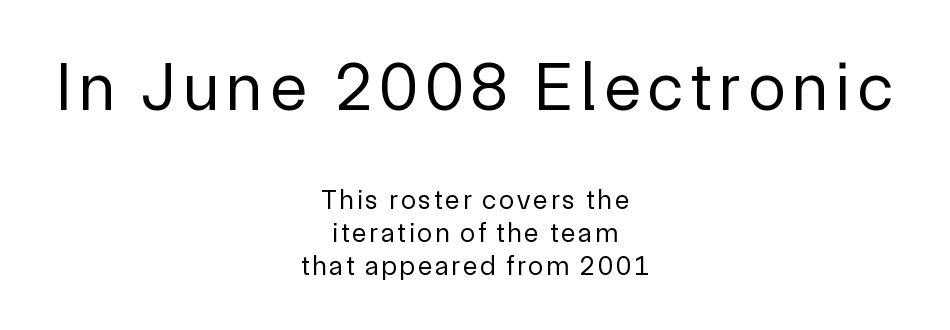
A typesetter would mark this as roman, not italic. A typesetter would call this proportional, since set widths differ per character. Each letter's strokes conclude bluntly, with no projecting serifs. The designer gave the opening block more size than the closing block. Nothing heavy about these letters — not bold at all.
